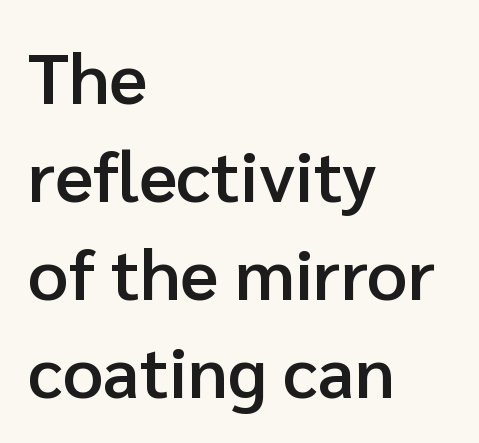
Q: Is the text bold? A: Semi-bold.
Q: Is the text italic (slanted)? A: No, it is upright.
Q: Is the typeface a serif or a sans-serif typeface? A: Sans-serif.
Q: Is the text underlined? A: No.
Q: How is the paragraph aligned? A: Left-aligned.
Q: Is the spacing between letters normal or unusually wide? A: Normal.
Q: Is the spacing between lines tight, normal or loose? A: Normal.
Q: Width (condensed, normal, or wide)? A: Normal.
Q: Stroke contrast? A: Low.
Q: x-height? A: Medium.
Q: Monospaced? A: No.
